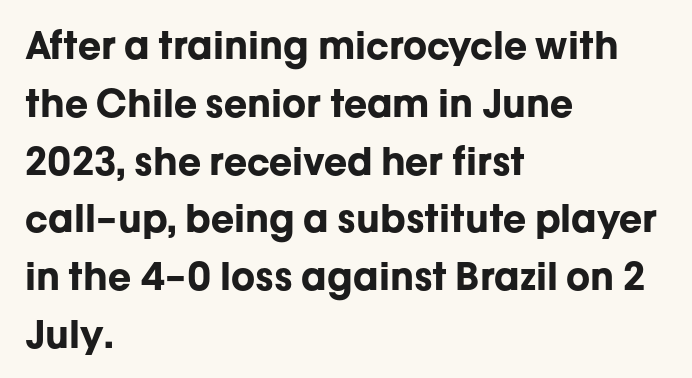
The image shows 38 px bold sans-serif type, upright; set left-aligned, normal line spacing (1.52x), normal letter spacing, not underlined; low stroke contrast and a medium x-height.
